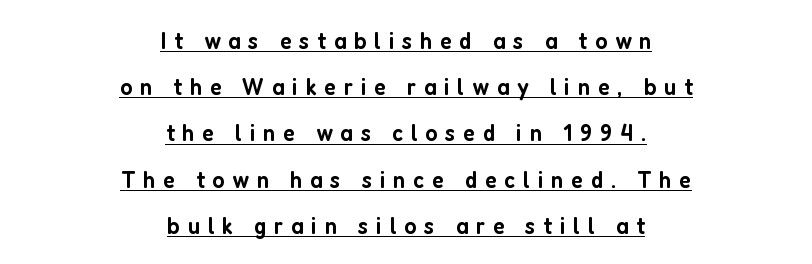
Q: Is the text bold? A: Semi-bold.
Q: Is the text italic (slanted)? A: No, it is upright.
Q: Is the text underlined? A: Yes.
Q: How is the paragraph aligned? A: Centered.
Q: Is the spacing between letters normal or unusually wide? A: Unusually wide.
